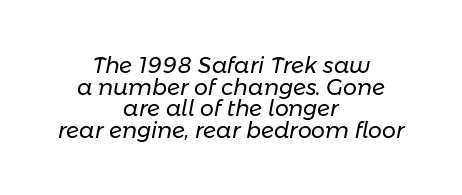
The image shows 22 px text type, italic (leaning right); set centered, tight line spacing (0.98x), normal letter spacing, not underlined.
